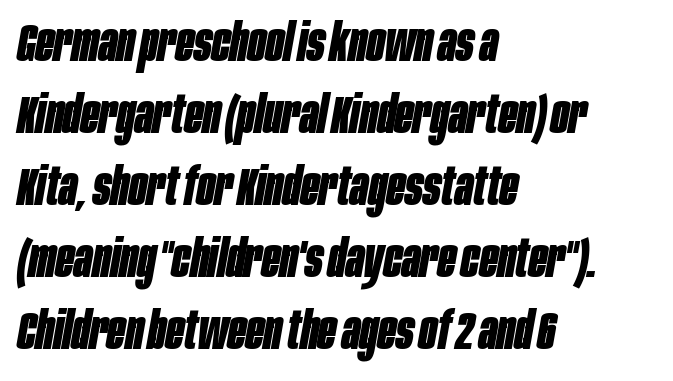
Q: Is the text bold? A: Yes.
Q: Is the text italic (slanted)? A: Yes, it leans right by about 10 degrees.
Q: Is the text underlined? A: No.
Q: How is the paragraph aligned? A: Left-aligned.
Q: Is the spacing between letters normal or unusually wide? A: Normal.
Q: Is the spacing between lines tight, normal or loose? A: Normal.
Q: Width (condensed, normal, or wide)? A: Condensed.
Q: Stroke contrast? A: Low.
Q: x-height? A: Large.
Q: Monospaced? A: No.
